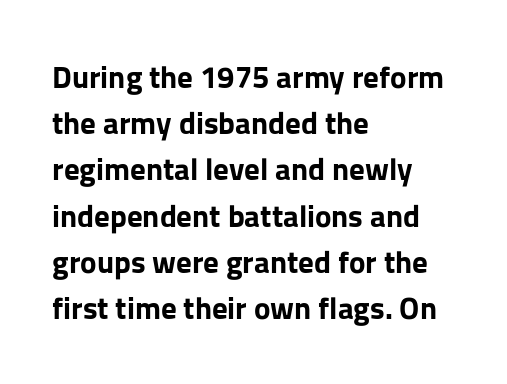
The image shows 31 px bold sans-serif type, upright; set left-aligned, normal line spacing (1.49x), normal letter spacing, not underlined; low stroke contrast and a medium x-height.
